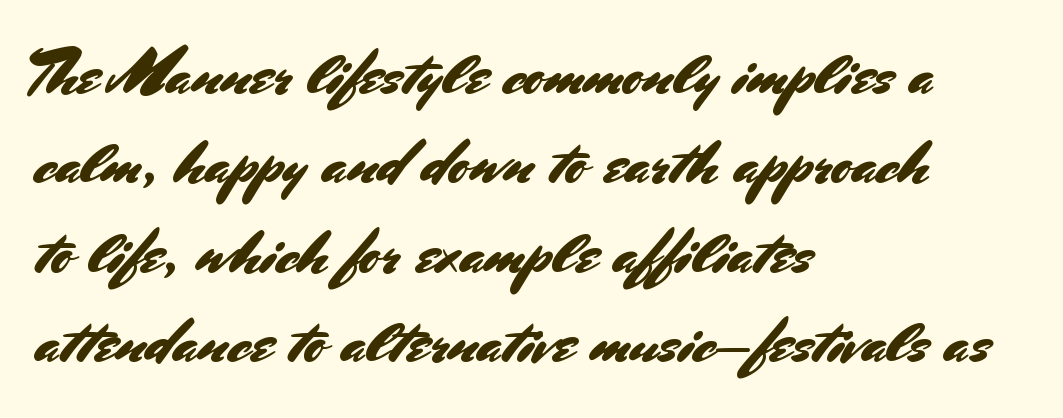
Unmarked baselines from the first word to the last. The horizontal fit of the characters is conventional and even. How would I describe the line gaps? Plain and ordinary. Here the designer chose a conventional face with non-uniform glyph widths. The typeface chosen for these lines omits serifs.
